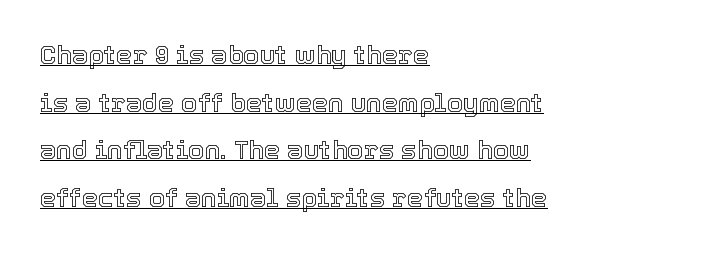
Q: Is the text italic (slanted)? A: No, it is upright.
Q: Is the text underlined? A: Yes.
Q: How is the paragraph aligned? A: Left-aligned.
Q: Is the spacing between letters normal or unusually wide? A: Normal.
